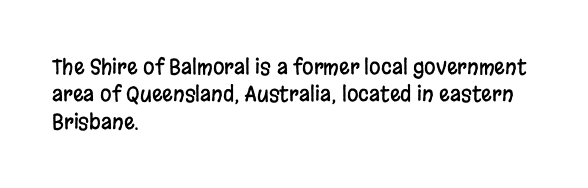
You could call the tracking neutral — neither tight nor loose. Honestly, there is no underline to notice here at all. This is roman type, the default non-slanted kind. Compared with a centered layout, this one pins lines to the left instead. Interline gaps are of average width in this sample.
